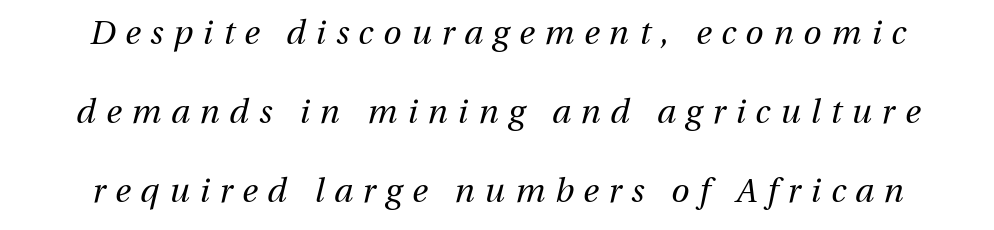
The letters are spread apart with noticeably loose tracking. The rendering uses natural spacing where letterforms have individual widths. A typesetter would mark this as italic. The zone under the glyphs is completely vacant. The characters are drawn with everyday or finer stroke widths. Compared with typical paragraphs, the rows here are farther apart.
